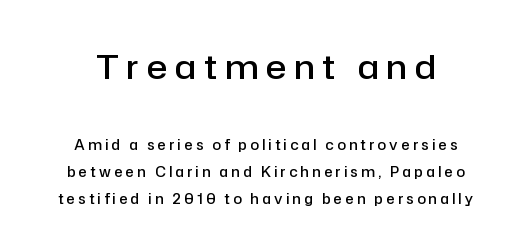
These lines carry some extra weight — a demibold, not a full bold. Loosely led — the rows are spread out. This rendering features lettering with no underline. These lines are composed in type without serifs. The typography opts for an upright posture over an oblique one. The face used here is rendered with a markedly widened letterfit.
